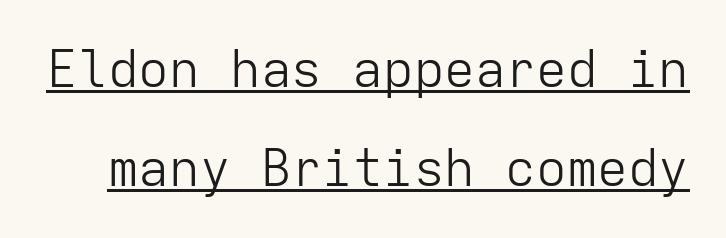
Q: Is the text bold? A: No.
Q: Is the text italic (slanted)? A: No, it is upright.
Q: Is the typeface a serif or a sans-serif typeface? A: Sans-serif.
Q: Is the text underlined? A: Yes.
Q: Is the spacing between letters normal or unusually wide? A: Normal.
Q: Is the spacing between lines tight, normal or loose? A: Loose.
Q: Width (condensed, normal, or wide)? A: Normal.
Q: Stroke contrast? A: Low.
Q: x-height? A: Medium.
Q: Monospaced? A: Yes.
